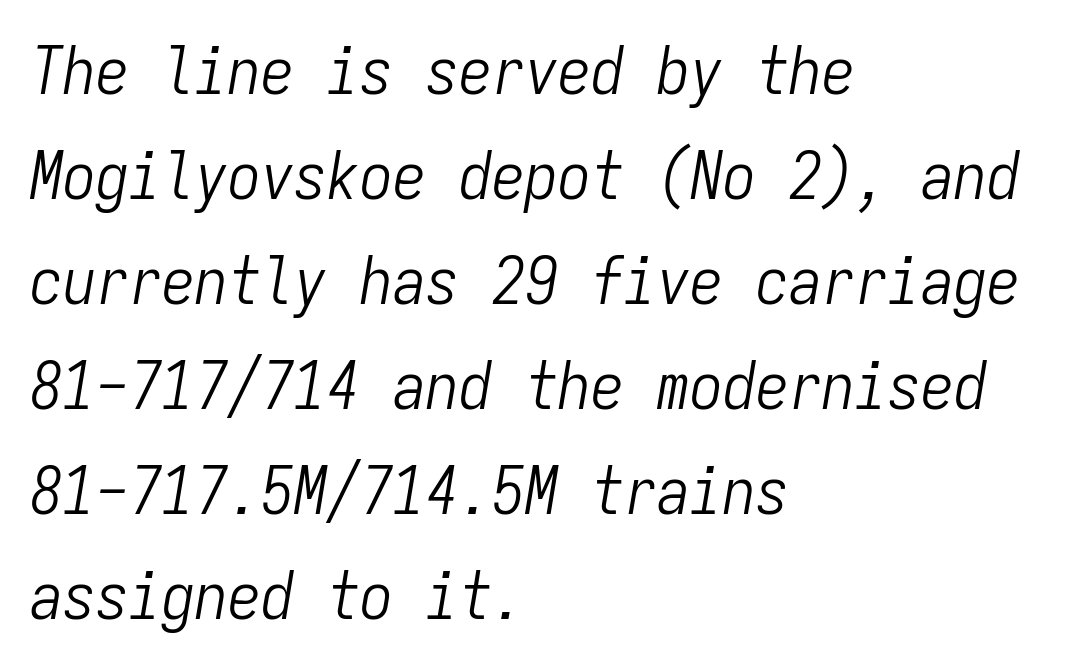
{"italic": "yes", "lean": "right", "slant_degrees": 9, "bold": "no", "weight": "light", "width": "condensed", "stroke_contrast": "low", "x_height": "medium", "monospaced": "yes", "underline": "no", "align": "left", "line_spacing": "normal", "line_spacing_ratio": 1.59, "letter_spacing": "normal", "letter_spacing_em": 0.0, "glyph_px": 66}
